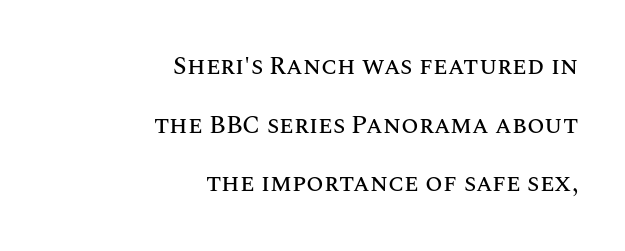
Q: Is the text italic (slanted)? A: No, it is upright.
Q: Is the text underlined? A: No.
Q: How is the paragraph aligned? A: Right-aligned.
Q: Is the spacing between letters normal or unusually wide? A: Normal.
Q: Is the spacing between lines tight, normal or loose? A: Loose.
